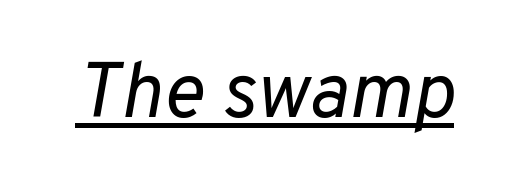
The image shows 78 px regular-weight type, italic (leaning right); set normal letter spacing, underlined; low stroke contrast and a medium x-height.
